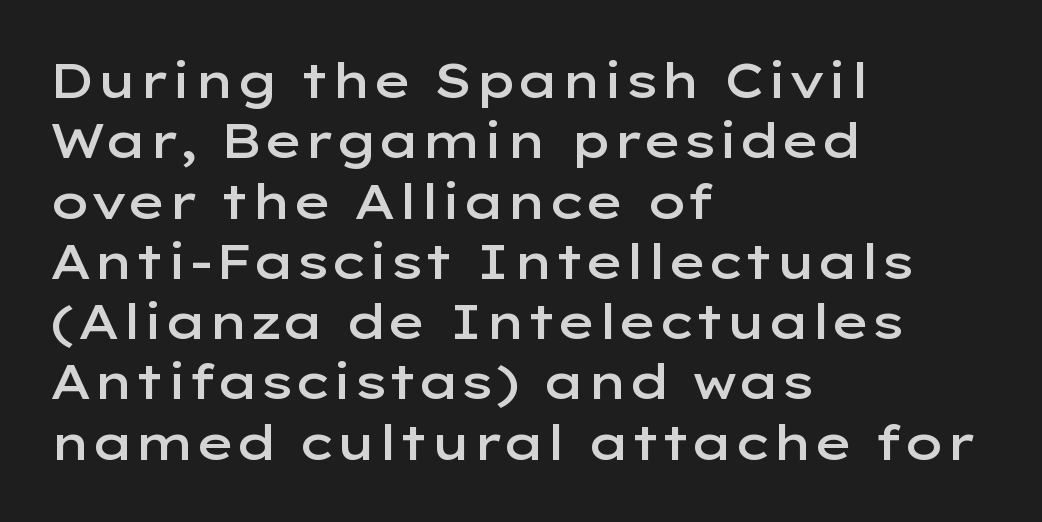
The image shows 49 px semibold, wide sans-serif type, upright; set left-aligned, line spacing 1.23x, normal letter spacing, not underlined; low stroke contrast and a medium x-height.
